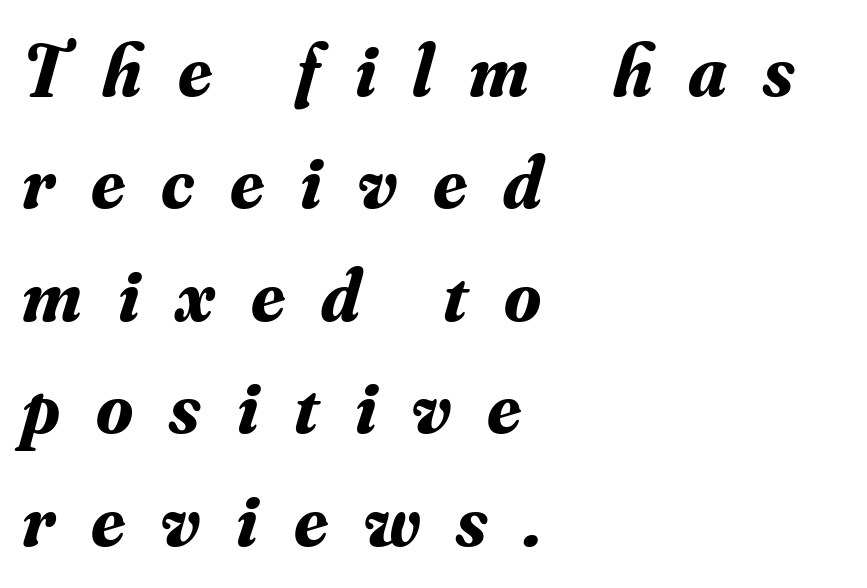
Casual observation: everything's shoved over to the left. The face used here is seriffed, in the tradition of book romans. Students, observe: this is what conventionally led text looks like. Spacing verdict: proportional, widths tailored to each character.
